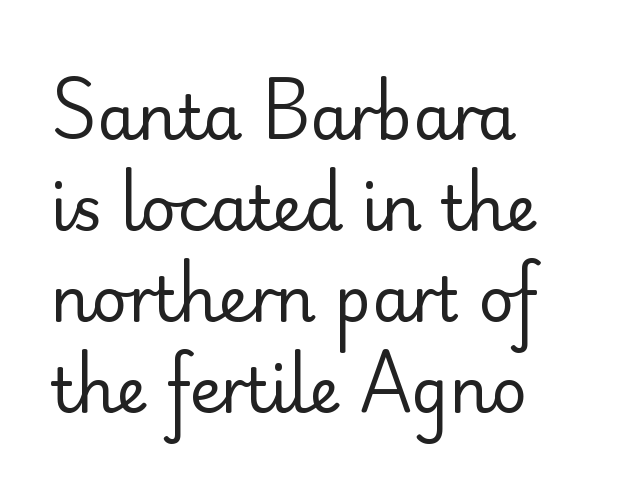
Q: Is the text bold? A: No.
Q: Is the text italic (slanted)? A: No, it is upright.
Q: Is the typeface a serif or a sans-serif typeface? A: Sans-serif.
Q: Is the text underlined? A: No.
Q: How is the paragraph aligned? A: Left-aligned.
Q: Is the spacing between letters normal or unusually wide? A: Normal.
Q: Is the spacing between lines tight, normal or loose? A: Normal.
Q: Width (condensed, normal, or wide)? A: Normal.
Q: Stroke contrast? A: Low.
Q: x-height? A: Small.
Q: Monospaced? A: No.
